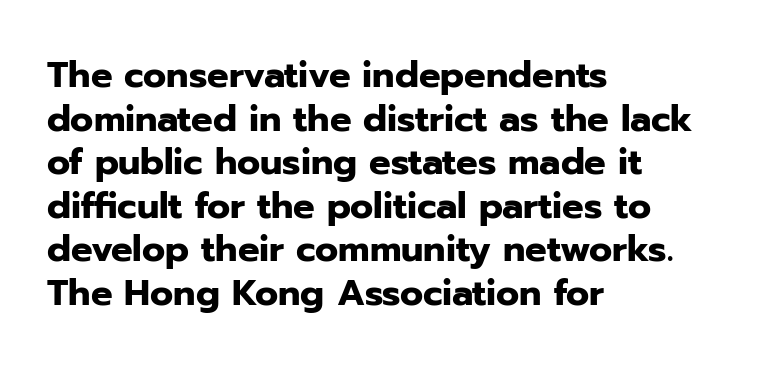
The typeface chosen for these lines omits serifs. Do the characters align in a grid? No, the font is proportional. Bare-footed words on every line. The letters are bold, with thick, heavy strokes.
